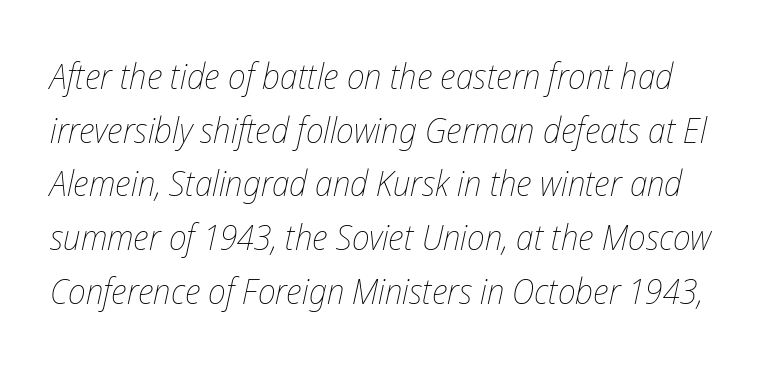
The image shows 36 px thin, condensed type, italic (leaning right); set normal line spacing (1.49x), normal letter spacing, not underlined; low stroke contrast and a medium x-height.
